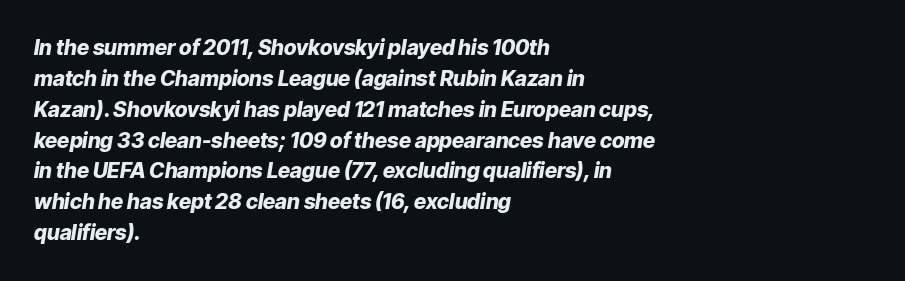
The image shows 21 px bold type, italic (leaning right); set left-aligned, normal line spacing (1.47x), normal letter spacing, not underlined.
